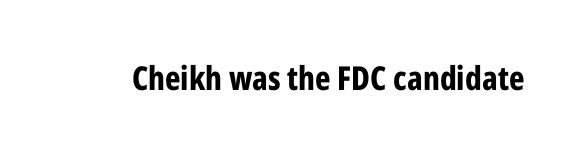
Q: Is the text bold? A: Yes.
Q: Is the text italic (slanted)? A: No, it is upright.
Q: Is the typeface a serif or a sans-serif typeface? A: Sans-serif.
Q: Is the text underlined? A: No.
Q: Is the spacing between letters normal or unusually wide? A: Normal.
Q: Width (condensed, normal, or wide)? A: Condensed.
Q: Stroke contrast? A: Low.
Q: x-height? A: Medium.
Q: Monospaced? A: No.
